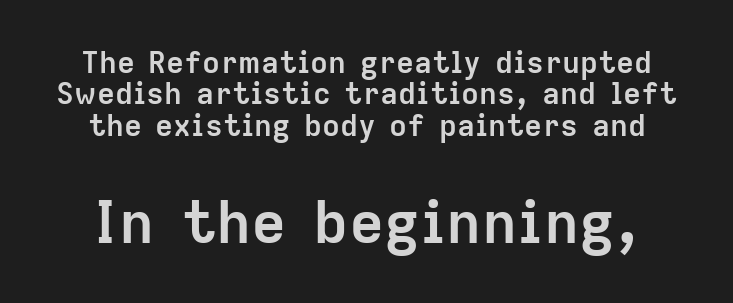
The image shows 59 px semibold sans-serif type, upright; set tight line spacing (1.05x), normal letter spacing, not underlined; the second (bottom) block is 1.97x larger; low stroke contrast and a medium x-height.
